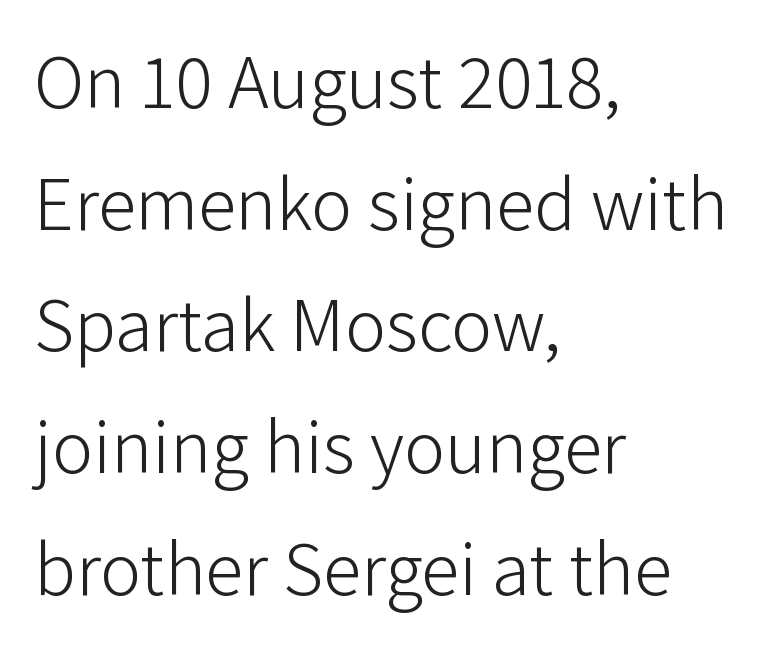
No italicization has been applied; the sample stays upright. Each line starts at the same left margin while the right side varies. Compared with typical paragraphs, the rows here are spaced about the same. The rendering shows plain stroke endings on the letterforms — a sans-serif design.
